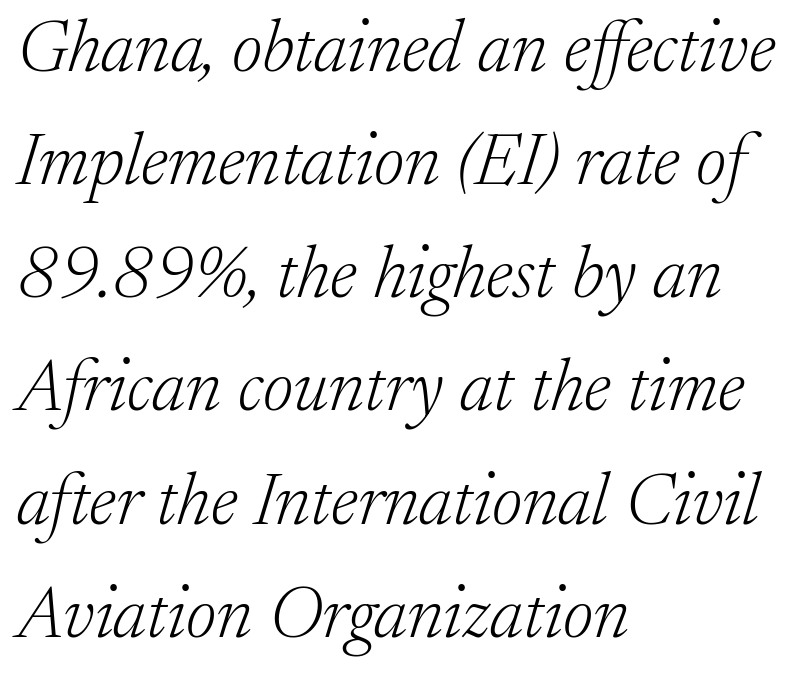
The image shows 73 px light serif type, italic (leaning right); set left-aligned, normal line spacing (1.55x), normal letter spacing, not underlined; low stroke contrast and a medium x-height.
